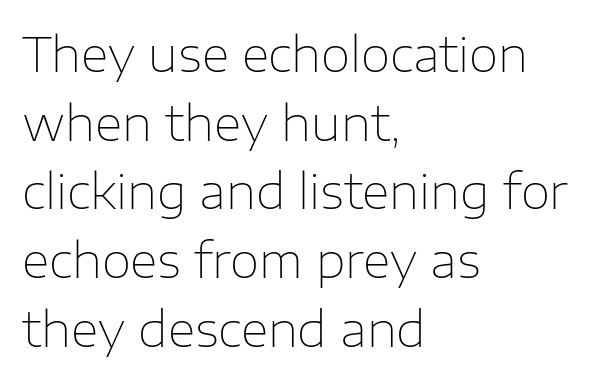
{"serif": "no", "italic": "no", "bold": "no", "weight": "thin", "width": "normal", "stroke_contrast": "low", "x_height": "medium", "monospaced": "no", "underline": "no", "align": "left", "line_spacing": "normal", "line_spacing_ratio": 1.43, "letter_spacing": "normal", "letter_spacing_em": 0.0, "glyph_px": 48}
